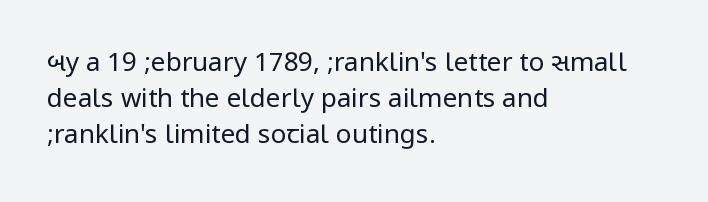
Q: Is the text bold? A: No.
Q: Is the text italic (slanted)? A: No, it is upright.
Q: Is the text underlined? A: No.
Q: How is the paragraph aligned? A: Left-aligned.
Q: Is the spacing between letters normal or unusually wide? A: Normal.
Q: Is the spacing between lines tight, normal or loose? A: Normal.
